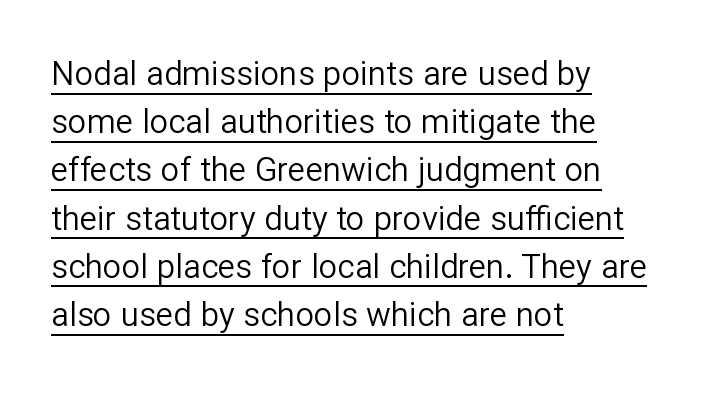
Q: Is the text bold? A: No.
Q: Is the text italic (slanted)? A: No, it is upright.
Q: Is the typeface a serif or a sans-serif typeface? A: Sans-serif.
Q: Is the text underlined? A: Yes.
Q: How is the paragraph aligned? A: Left-aligned.
Q: Is the spacing between letters normal or unusually wide? A: Normal.
Q: Is the spacing between lines tight, normal or loose? A: Normal.
Q: Width (condensed, normal, or wide)? A: Normal.
Q: Stroke contrast? A: Low.
Q: x-height? A: Medium.
Q: Monospaced? A: No.
